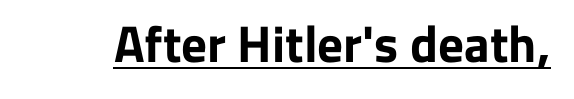
The image shows 51 px bold sans-serif type, upright; set normal letter spacing, underlined; low stroke contrast and a medium x-height.
